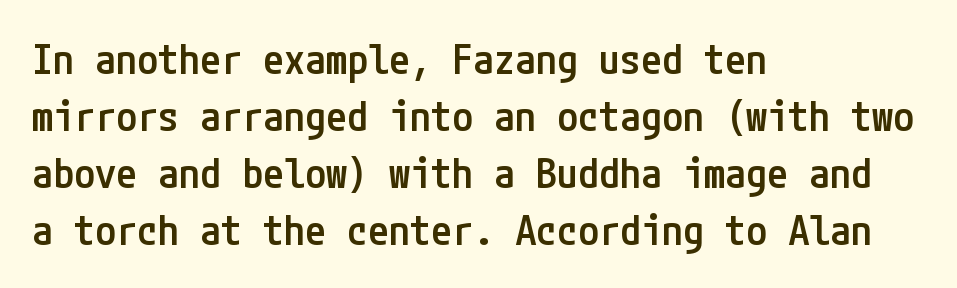
A sans-serif font was chosen for this passage. You could call the tracking neutral — neither tight nor loose. Horizontally, the lines are justified to the leading edge only. Set as a demibold, roughly 600 on the weight scale. Line spacing here is normal.
